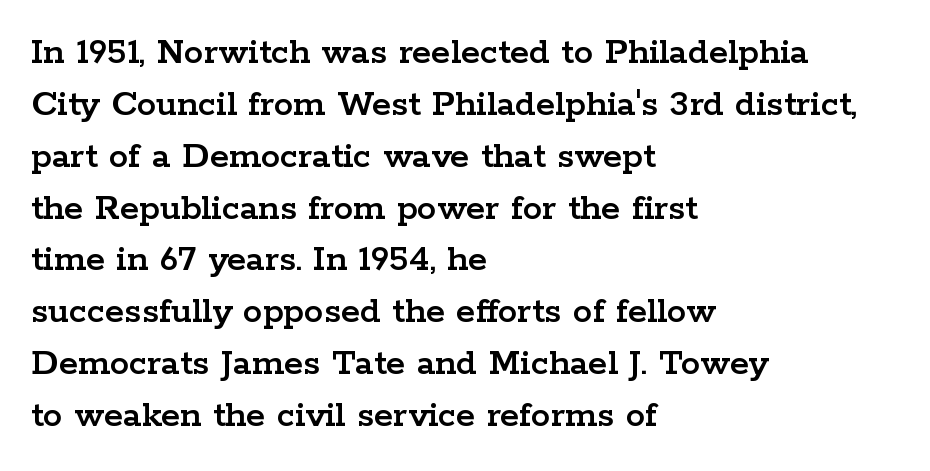
The image shows 39 px wide serif type, upright; set left-aligned, normal line spacing (1.33x), normal letter spacing, not underlined; low stroke contrast and a medium x-height.
